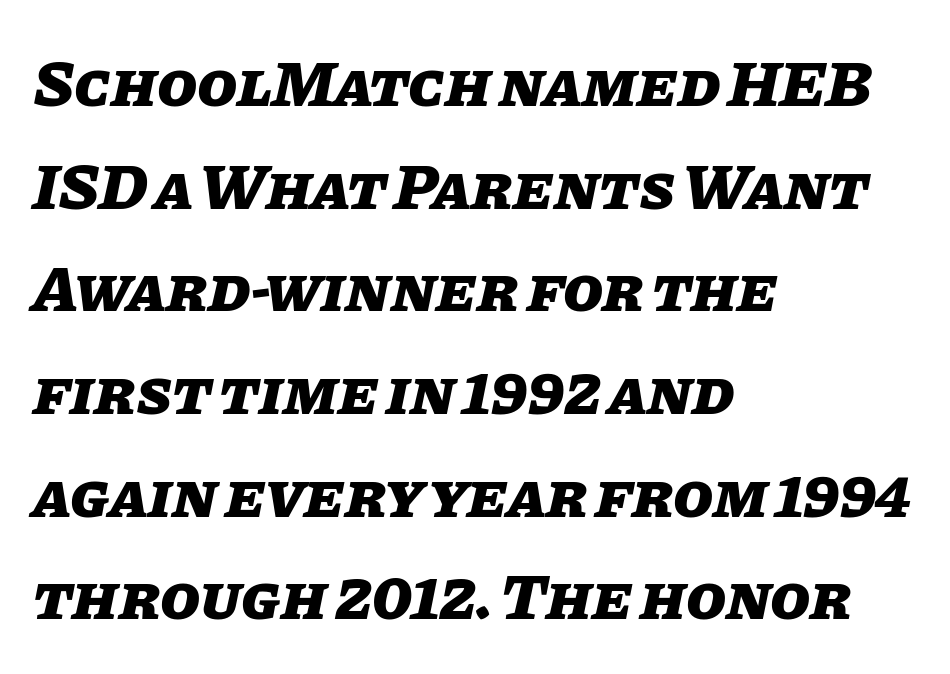
Q: Is the text bold? A: Yes.
Q: Is the text italic (slanted)? A: Yes, it leans right by about 11 degrees.
Q: Is the text underlined? A: No.
Q: How is the paragraph aligned? A: Left-aligned.
Q: Is the spacing between letters normal or unusually wide? A: Normal.
Q: Is the spacing between lines tight, normal or loose? A: Normal.
Q: Width (condensed, normal, or wide)? A: Normal.
Q: Stroke contrast? A: Low.
Q: x-height? A: Large.
Q: Monospaced? A: No.
